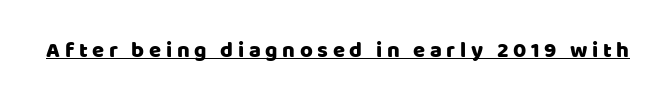
The image shows 22 px text type, upright; set unusually wide letter spacing (+0.21 em), underlined.
